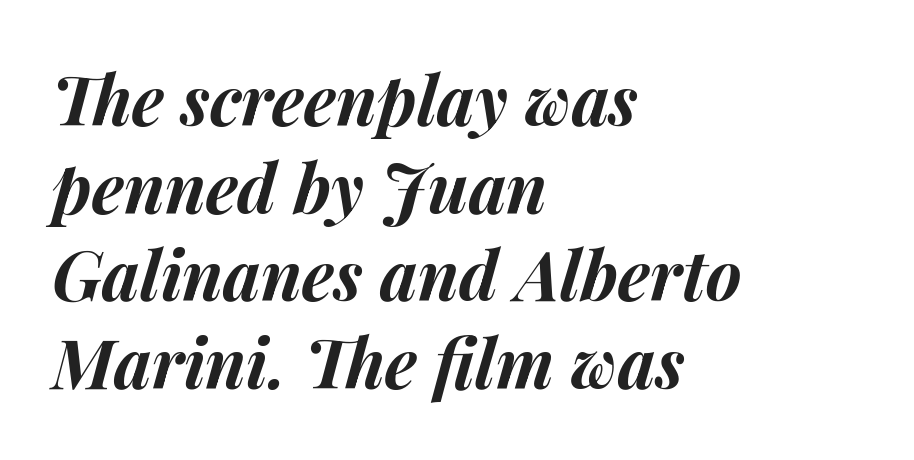
{"italic": "yes", "lean": "right", "slant_degrees": 14, "bold": "yes", "weight": "bold", "width": "normal", "stroke_contrast": "medium", "x_height": "medium", "monospaced": "no", "underline": "no", "align": "left", "line_spacing": "normal", "line_spacing_ratio": 1.29, "letter_spacing": "normal", "letter_spacing_em": 0.0, "glyph_px": 68}
